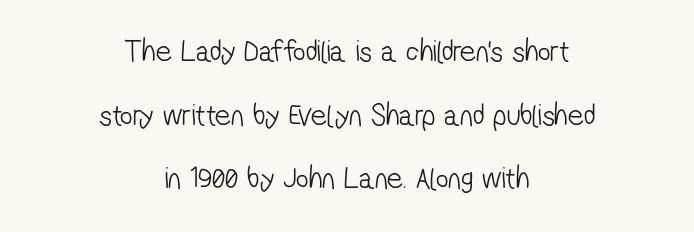
The image shows 31 px light, condensed sans-serif type; set centered, loose line spacing (2.05x), normal letter spacing, not underlined; low stroke contrast and a medium x-height.
